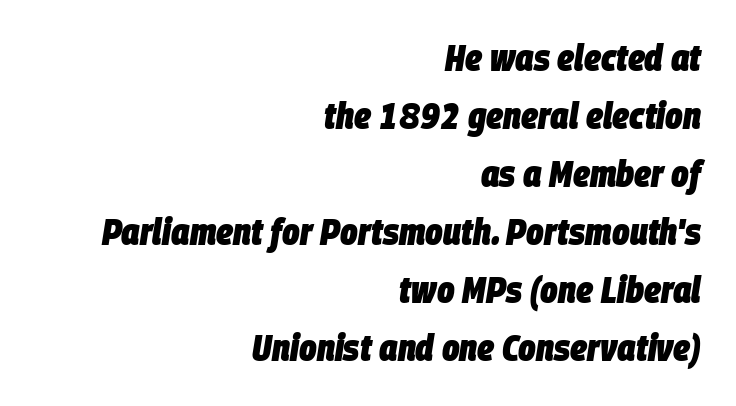
The image shows 37 px heavy, condensed type, italic (leaning right); set right-aligned, normal line spacing (1.57x), normal letter spacing, not underlined; low stroke contrast and a large x-height.
